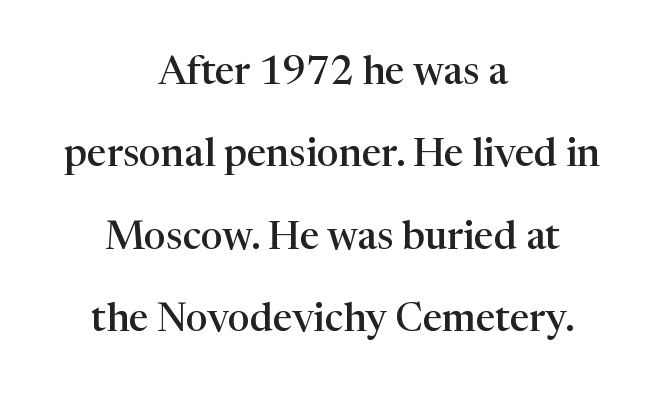
The image shows 39 px semibold serif type, upright; set centered, loose line spacing (2.11x), normal letter spacing, not underlined; high stroke contrast and a medium x-height.
